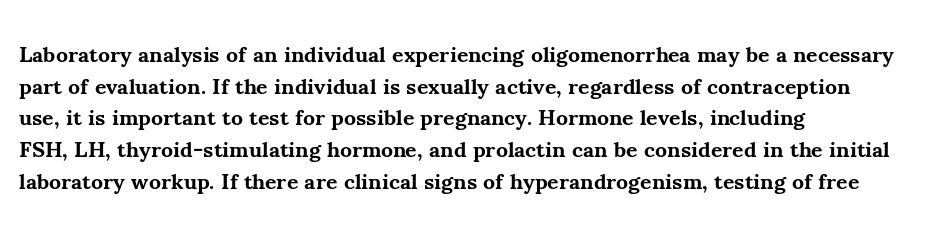
The image shows 22 px bold type, upright; set left-aligned, normal line spacing (1.44x), normal letter spacing, not underlined.
